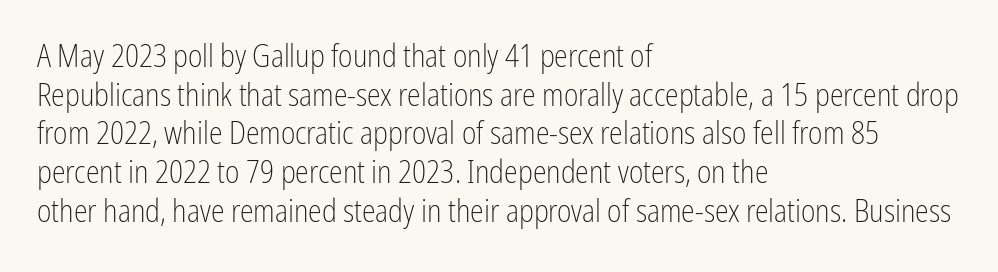
{"serif": "no", "italic": "no", "bold": "no", "weight": "light", "width": "condensed", "stroke_contrast": "low", "x_height": "medium", "monospaced": "no", "underline": "no", "align": "left", "line_spacing": "normal", "line_spacing_ratio": 1.25, "letter_spacing": "normal", "letter_spacing_em": 0.0, "glyph_px": 31}
